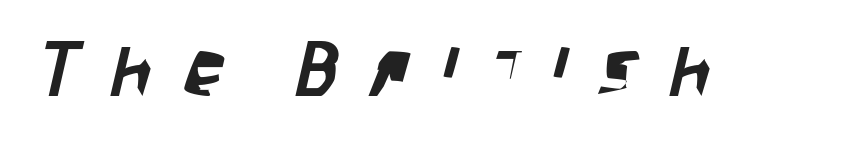
{"serif": "no", "width": "condensed", "stroke_contrast": "low", "x_height": "large", "monospaced": "no", "underline": "no", "letter_spacing": "wide", "letter_spacing_em": 0.41, "glyph_px": 79}
